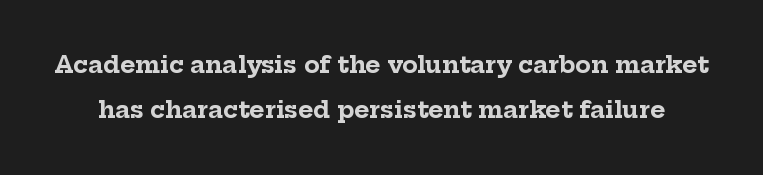
The image shows 23 px bold type, upright; set loose line spacing (1.94x), normal letter spacing, not underlined.
